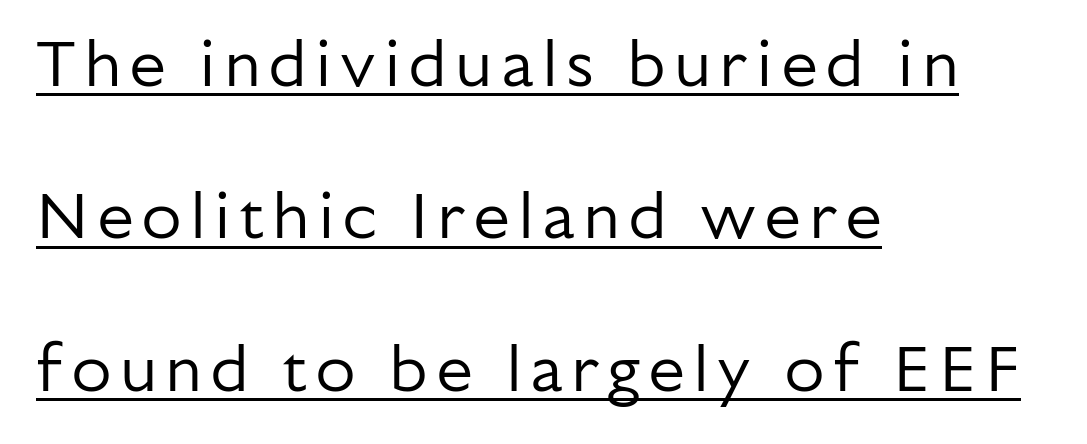
The image shows 66 px regular-weight sans-serif type, upright; set left-aligned, loose line spacing (2.31x), underlined; low stroke contrast and a medium x-height.
